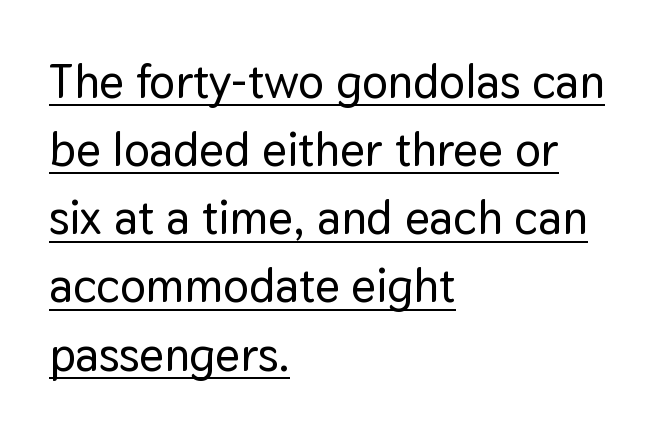
A typesetter would call this zero additional tracking. Think of a printed novel: that variable character pitch is what you see here. When letters stand straight like this, we call the style roman or upright. Beneath each row of characters lies a ruled line. Leading: standard.
